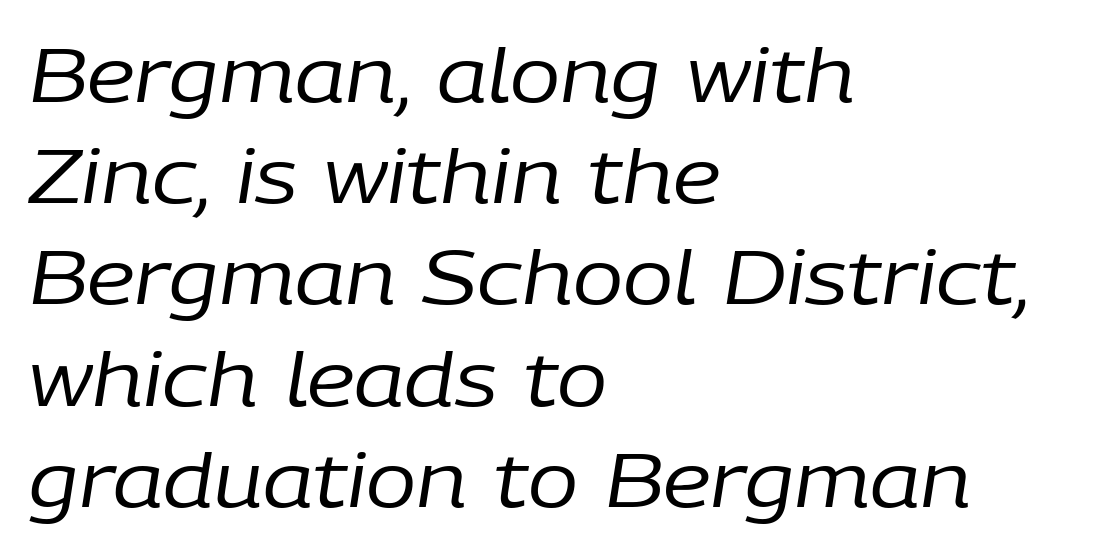
Q: Is the text bold? A: No.
Q: Is the text italic (slanted)? A: Yes, it leans right by about 9 degrees.
Q: Is the text underlined? A: No.
Q: How is the paragraph aligned? A: Left-aligned.
Q: Is the spacing between letters normal or unusually wide? A: Normal.
Q: Is the spacing between lines tight, normal or loose? A: Normal.
Q: Width (condensed, normal, or wide)? A: Normal.
Q: Stroke contrast? A: Low.
Q: x-height? A: Medium.
Q: Monospaced? A: No.
